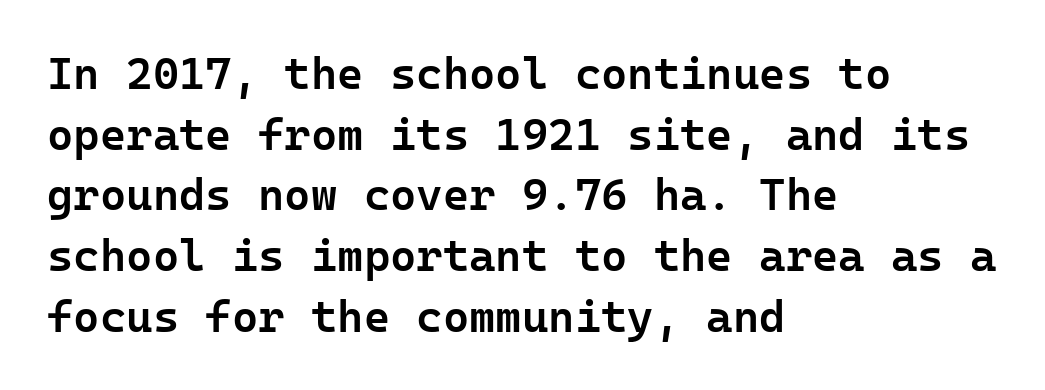
{"serif": "no", "italic": "no", "bold": "semi", "weight": "semibold", "width": "normal", "stroke_contrast": "low", "x_height": "medium", "underline": "no", "align": "left", "line_spacing": "normal", "line_spacing_ratio": 1.35, "letter_spacing": "normal", "letter_spacing_em": 0.0, "glyph_px": 45}
